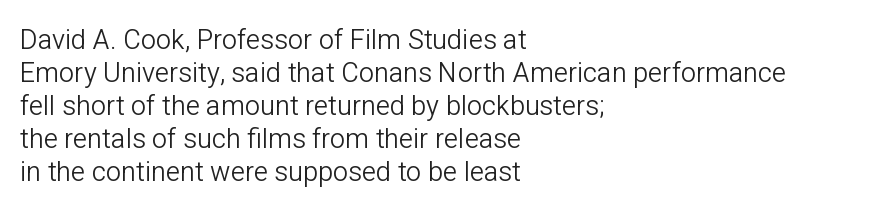
The image shows 27 px text type, upright; set left-aligned, line spacing 1.22x, normal letter spacing, not underlined.
